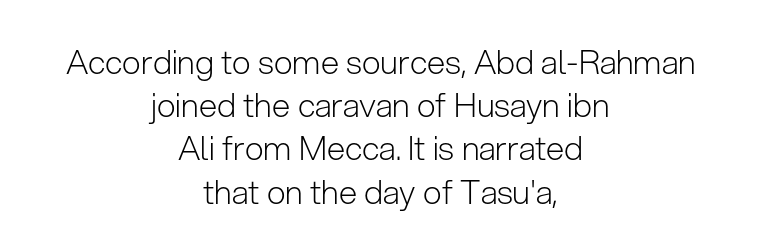
The image shows 33 px light sans-serif type, upright; set centered, normal line spacing (1.31x), normal letter spacing, not underlined; low stroke contrast and a medium x-height.
